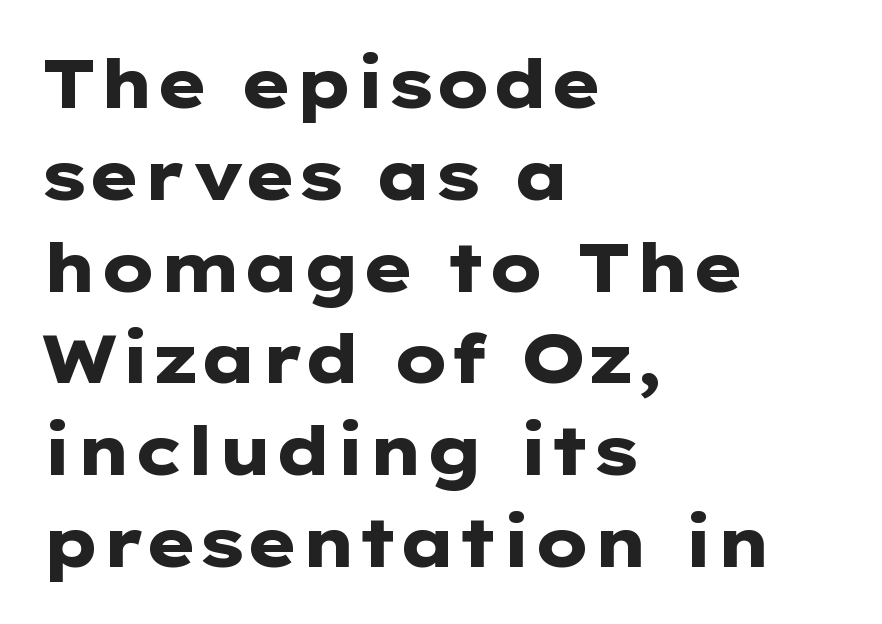
{"serif": "no", "italic": "no", "bold": "yes", "weight": "heavy", "width": "wide", "stroke_contrast": "low", "x_height": "medium", "monospaced": "no", "underline": "no", "align": "left", "line_spacing": "normal", "line_spacing_ratio": 1.35, "letter_spacing": "normal", "letter_spacing_em": 0.0, "glyph_px": 68}
